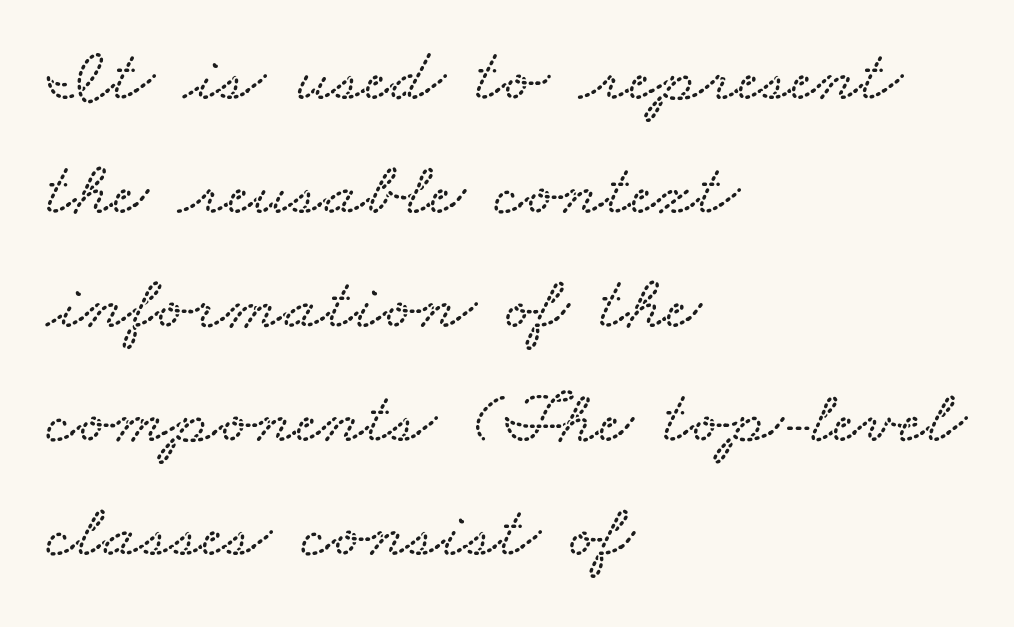
The image shows 76 px wide type; set left-aligned, normal line spacing (1.5x), normal letter spacing, not underlined; low stroke contrast and a small x-height.
